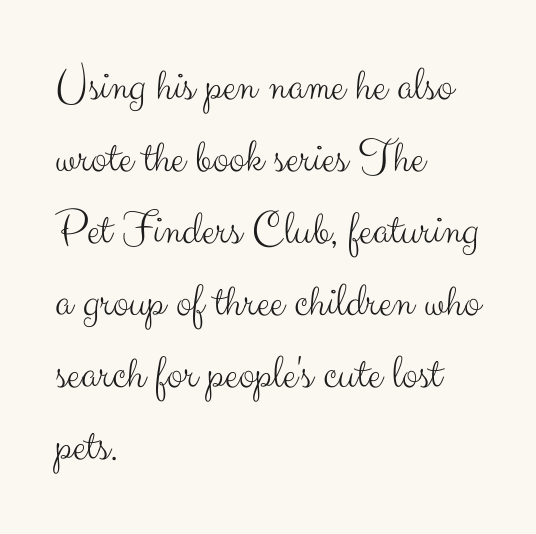
Q: Is the text bold? A: No.
Q: Is the text italic (slanted)? A: Yes.
Q: Is the typeface a serif or a sans-serif typeface? A: Sans-serif.
Q: Is the text underlined? A: No.
Q: How is the paragraph aligned? A: Left-aligned.
Q: Is the spacing between letters normal or unusually wide? A: Normal.
Q: Is the spacing between lines tight, normal or loose? A: Normal.
Q: Width (condensed, normal, or wide)? A: Normal.
Q: Stroke contrast? A: Medium.
Q: x-height? A: Small.
Q: Monospaced? A: No.
